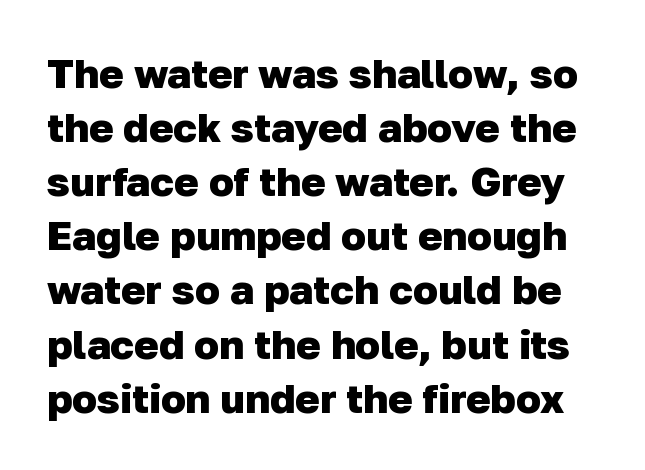
Q: Is the text bold? A: Yes.
Q: Is the typeface a serif or a sans-serif typeface? A: Sans-serif.
Q: Is the text underlined? A: No.
Q: Is the spacing between letters normal or unusually wide? A: Normal.
Q: Is the spacing between lines tight, normal or loose? A: Normal.
Q: Width (condensed, normal, or wide)? A: Normal.
Q: Stroke contrast? A: Low.
Q: x-height? A: Medium.
Q: Monospaced? A: No.
